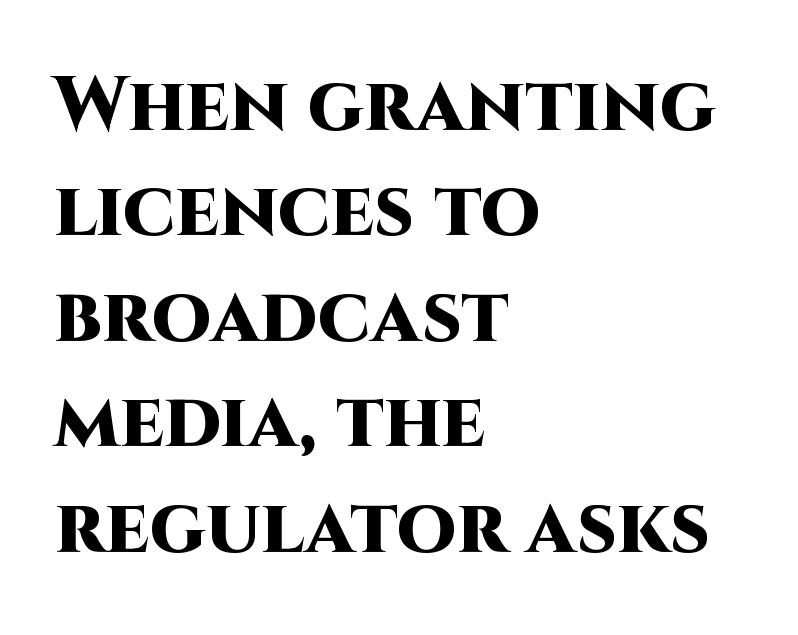
The words here are not underlined. Looks like regular typesetting: each glyph gets only the width it needs. What kind of face is this? One without serifs — a sans. The paragraph has a hard left edge and a soft right edge.
